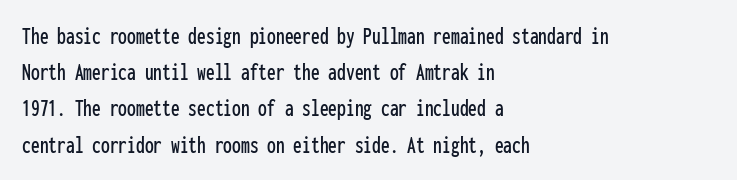
Q: Is the text italic (slanted)? A: No, it is upright.
Q: Is the text underlined? A: No.
Q: How is the paragraph aligned? A: Left-aligned.
Q: Is the spacing between letters normal or unusually wide? A: Normal.
Q: Is the spacing between lines tight, normal or loose? A: Normal.
